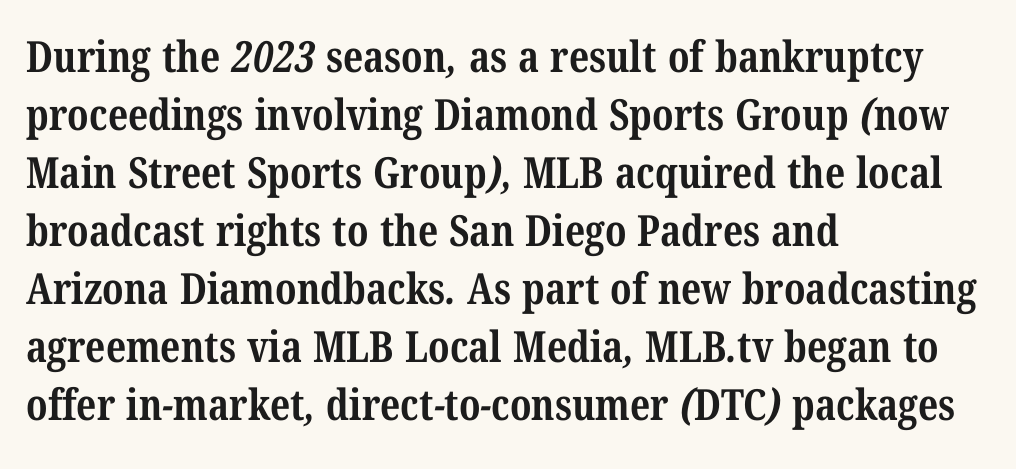
{"serif": "yes", "bold": "yes", "weight": "bold", "width": "condensed", "stroke_contrast": "medium", "x_height": "medium", "monospaced": "no", "underline": "no", "align": "left", "line_spacing": "normal", "line_spacing_ratio": 1.35, "letter_spacing": "normal", "letter_spacing_em": 0.0, "glyph_px": 43}
